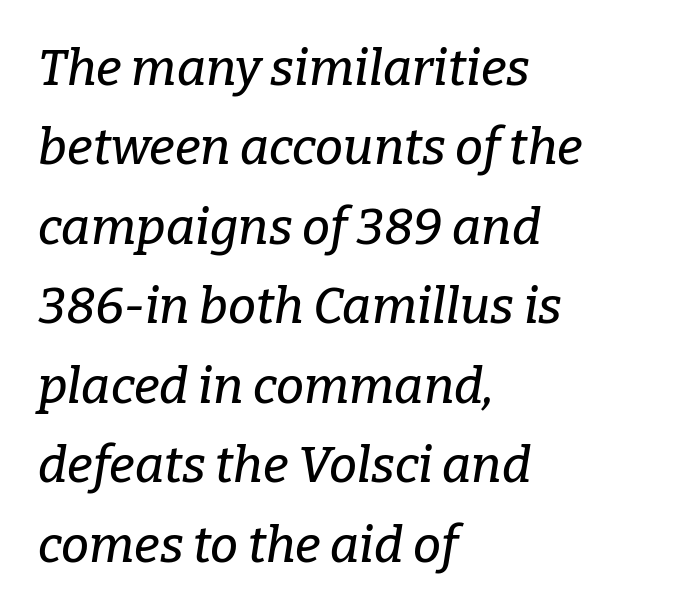
The image shows 50 px serif type, italic (leaning right); set left-aligned, normal line spacing (1.59x), normal letter spacing, not underlined; low stroke contrast and a medium x-height.
